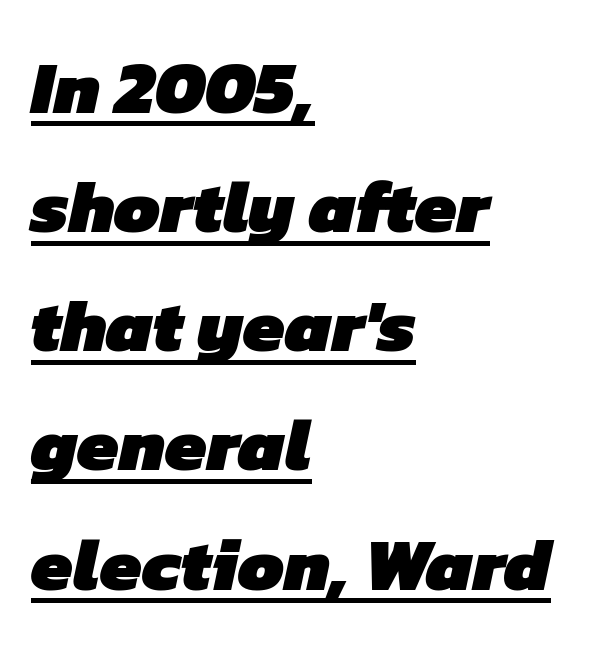
The image shows 74 px heavy sans-serif type; set left-aligned, normal line spacing (1.61x), normal letter spacing, underlined; low stroke contrast and a medium x-height.
